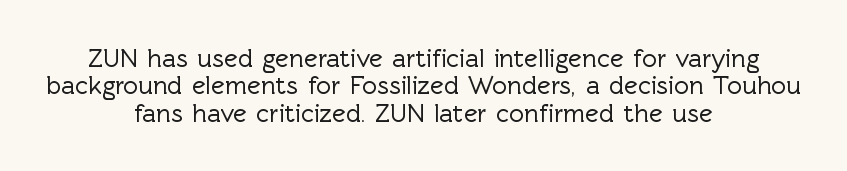
{"italic": "no", "underline": "no", "align": "center", "line_spacing": "tight", "line_spacing_ratio": 1.05, "letter_spacing": "normal", "letter_spacing_em": 0.0, "glyph_px": 26}
